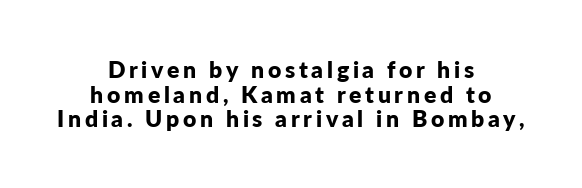
If you folded the block vertically in half, each line would mirror itself in length. Heavy, bold letterforms. Honestly, there is no underline to notice here at all. Vertical spacing — tight. It's the straight-up-and-down kind of type.
